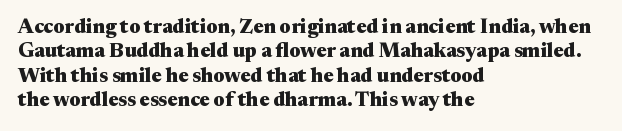
Q: Is the text bold? A: Yes.
Q: Is the text italic (slanted)? A: No, it is upright.
Q: Is the text underlined? A: No.
Q: How is the paragraph aligned? A: Left-aligned.
Q: Is the spacing between letters normal or unusually wide? A: Normal.
